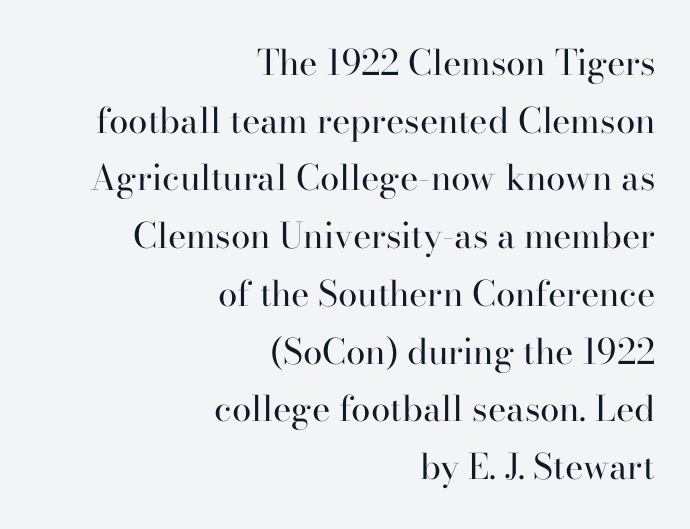
The image shows 35 px regular-weight serif type, upright; set right-aligned, normal line spacing (1.65x), normal letter spacing, not underlined; high stroke contrast and a small x-height.
